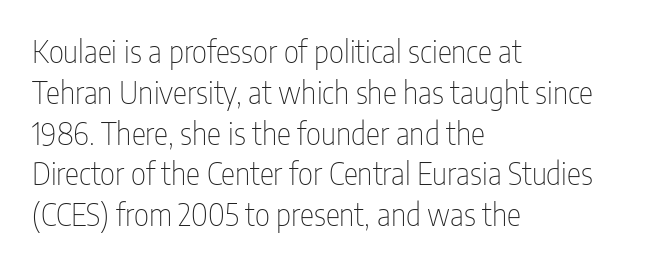
How are the letters spaced? Ordinarily, with no added tracking. Heaviness? Minimal to ordinary, like unemphasized prose. Short and long lines alike share a common starting point at left. Each letter keeps its own natural width here, so spacing adapts to shape.
